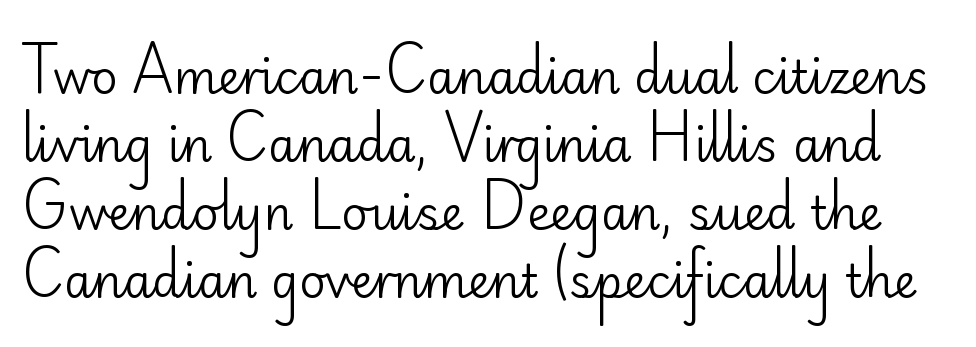
These lines sit exactly where default settings would place them. The strokes carry an ordinary text weight at most. Do the characters align in a grid? No, the font is proportional. The passage shown is typeset with a sans-serif family. The glyphs are unaccompanied by any horizontal stroke below them.
